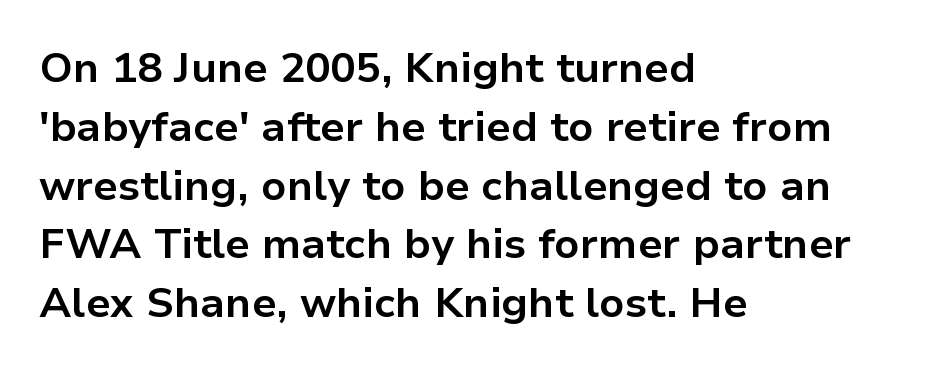
Short note: letters normally spaced. Honestly, there is no underline to notice here at all. The letters advance in unequal steps, a hallmark of proportional type. Typographically, this falls in the sans-serif category.
